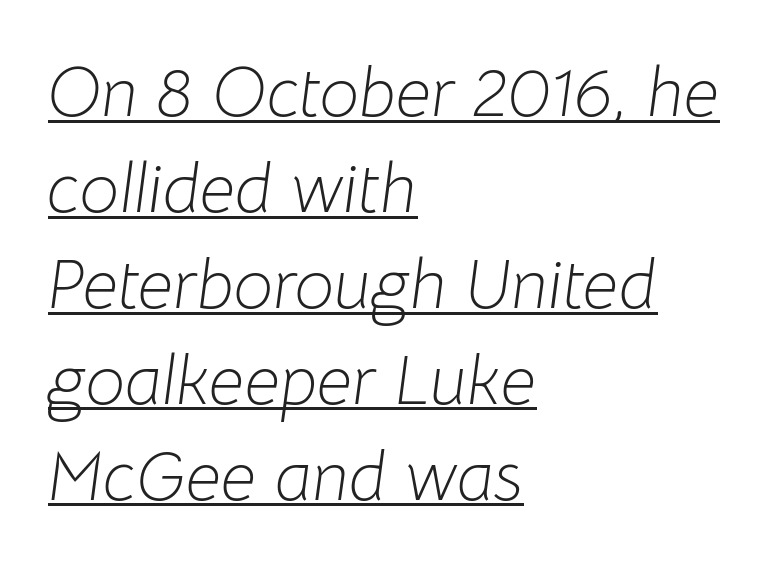
{"italic": "yes", "lean": "right", "slant_degrees": 8, "bold": "no", "weight": "light", "width": "normal", "stroke_contrast": "low", "x_height": "medium", "monospaced": "no", "underline": "yes", "align": "left", "line_spacing": "normal", "line_spacing_ratio": 1.37, "letter_spacing": "normal", "letter_spacing_em": 0.0, "glyph_px": 70}
